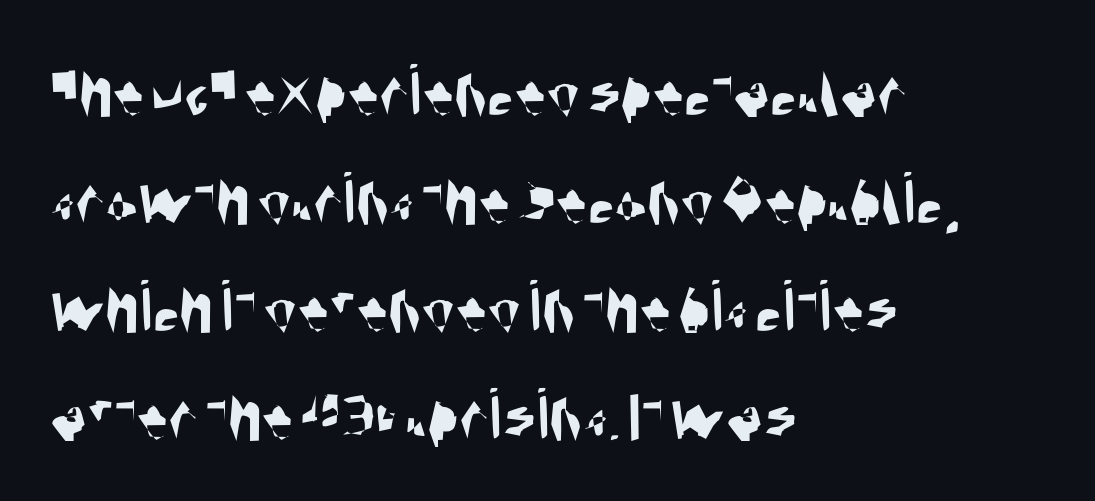
Q: Is the typeface a serif or a sans-serif typeface? A: Sans-serif.
Q: Is the text underlined? A: No.
Q: How is the paragraph aligned? A: Left-aligned.
Q: Is the spacing between letters normal or unusually wide? A: Normal.
Q: Is the spacing between lines tight, normal or loose? A: Normal.
Q: Width (condensed, normal, or wide)? A: Condensed.
Q: Stroke contrast? A: Medium.
Q: x-height? A: Large.
Q: Monospaced? A: No.
